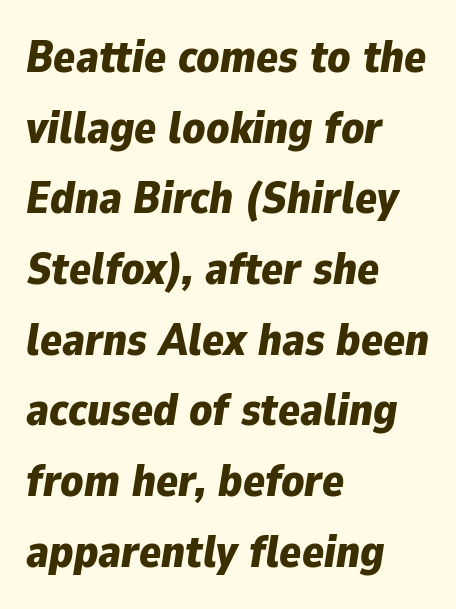
{"italic": "yes", "lean": "right", "slant_degrees": 9, "bold": "yes", "weight": "bold", "width": "normal", "stroke_contrast": "low", "x_height": "medium", "monospaced": "no", "underline": "no", "align": "left", "line_spacing": "normal", "line_spacing_ratio": 1.57, "letter_spacing": "normal", "letter_spacing_em": 0.0, "glyph_px": 45}
